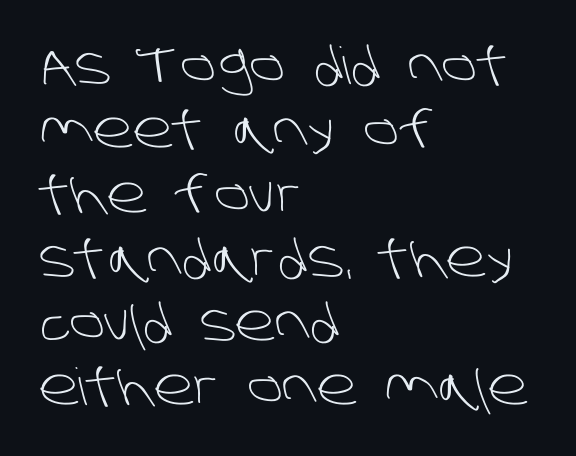
Q: Is the text bold? A: No.
Q: Is the typeface a serif or a sans-serif typeface? A: Sans-serif.
Q: Is the text underlined? A: No.
Q: How is the paragraph aligned? A: Left-aligned.
Q: Is the spacing between letters normal or unusually wide? A: Normal.
Q: Is the spacing between lines tight, normal or loose? A: Normal.
Q: Width (condensed, normal, or wide)? A: Normal.
Q: Stroke contrast? A: Low.
Q: x-height? A: Large.
Q: Monospaced? A: No.
